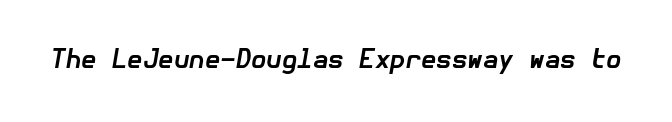
{"italic": "yes", "lean": "right", "slant_degrees": 10, "bold": "yes", "underline": "no", "letter_spacing": "normal", "letter_spacing_em": 0.0, "glyph_px": 25}
